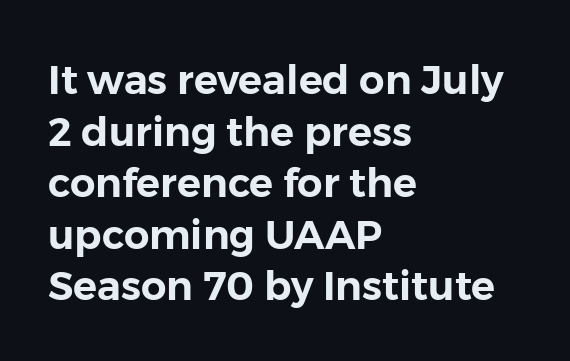
This rendering uses left alignment, leaving the right contour irregular. Standard letterfit; no display-style spreading of the glyphs. Do the letters lean? They stand straight. Nope, no serifs anywhere on these letters. Do the characters align in a grid? No, the font is proportional. Vertical spacing — default.
